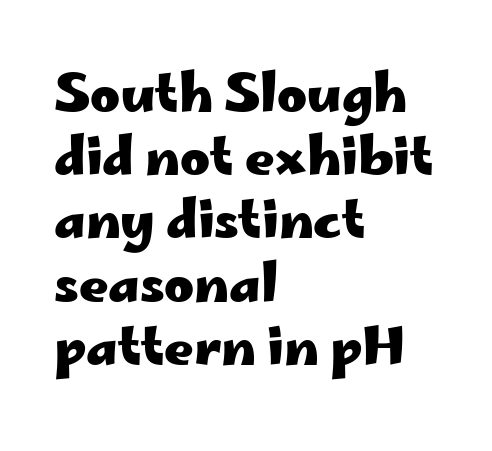
{"serif": "no", "italic": "no", "bold": "yes", "weight": "heavy", "width": "wide", "stroke_contrast": "low", "x_height": "small", "monospaced": "no", "underline": "no", "align": "left", "line_spacing_ratio": 1.24, "letter_spacing": "normal", "letter_spacing_em": 0.0, "glyph_px": 51}
